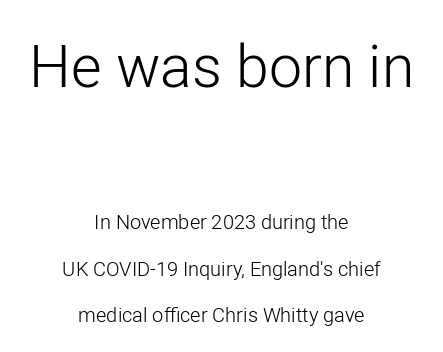
The image shows 59 px light sans-serif type, upright; set centered, loose line spacing (2.31x), normal letter spacing, not underlined; the first (top) block is 2.95x larger; low stroke contrast and a medium x-height.
